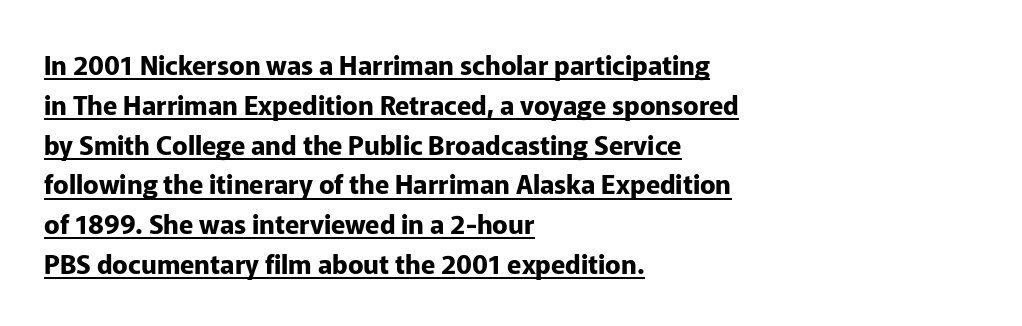
Q: Is the text bold? A: Yes.
Q: Is the text italic (slanted)? A: No, it is upright.
Q: Is the text underlined? A: Yes.
Q: How is the paragraph aligned? A: Left-aligned.
Q: Is the spacing between letters normal or unusually wide? A: Normal.
Q: Is the spacing between lines tight, normal or loose? A: Normal.
